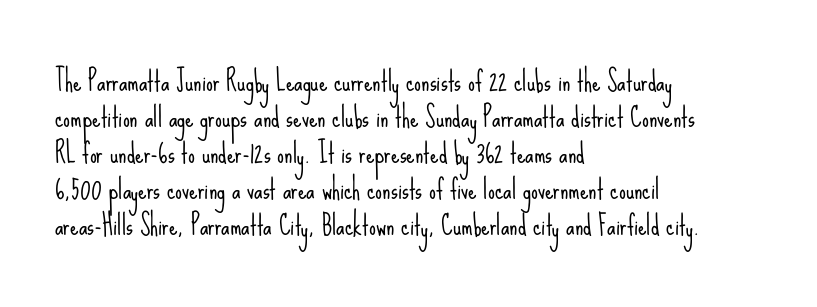
A clean baseline with only descenders dipping below it. The letters stand upright; this is a roman face. The letterforms sit shoulder to shoulder at normal distance. The compositor pushed each line to the left boundary.
